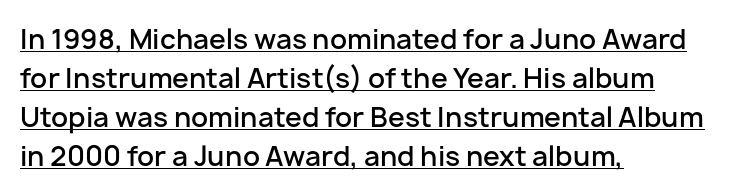
{"italic": "no", "bold": "semi", "underline": "yes", "align": "left", "line_spacing": "normal", "line_spacing_ratio": 1.45, "letter_spacing": "normal", "letter_spacing_em": 0.0, "glyph_px": 27}
